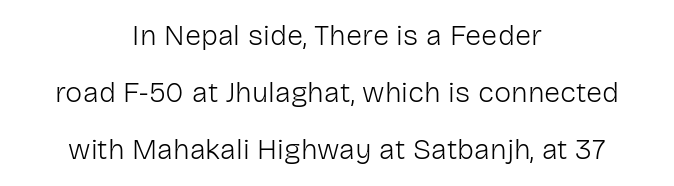
If you drew a line through each stem, it would be perfectly vertical. Nothing heavy about these letters — not bold at all. This block would shrink considerably if given ordinary leading; it's expanded now. The rendering uses natural spacing where letterforms have individual widths.
